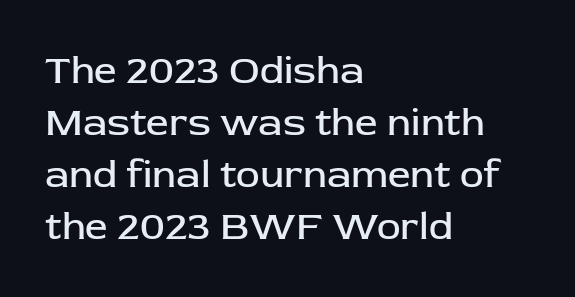
The image shows 40 px regular-weight sans-serif type, upright; set left-aligned, normal line spacing (1.3x), normal letter spacing, not underlined; low stroke contrast and a medium x-height.
